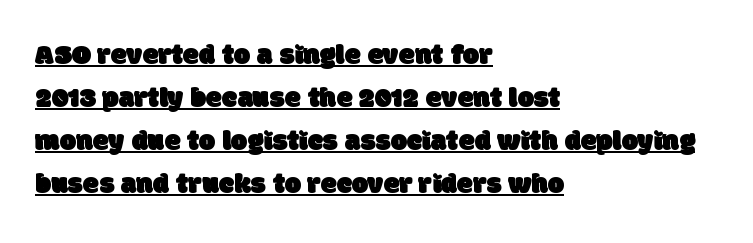
The image shows 29 px sans-serif type; set left-aligned, normal line spacing (1.48x), normal letter spacing, underlined; low stroke contrast and a large x-height.
